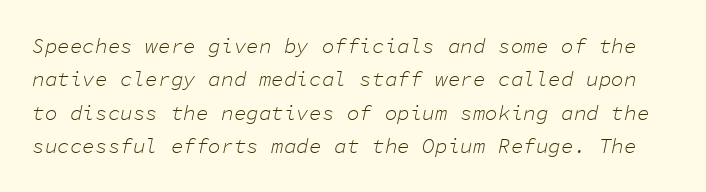
The image shows 21 px text type, italic (leaning right); set normal line spacing (1.59x), normal letter spacing, not underlined.
